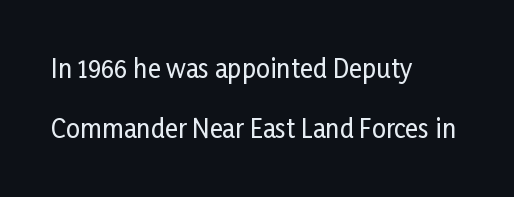
The image shows 25 px text type, upright; set left-aligned, loose line spacing (2.41x), normal letter spacing, not underlined.
